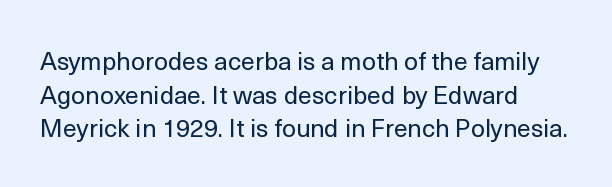
Q: Is the text bold? A: No.
Q: Is the text italic (slanted)? A: No, it is upright.
Q: Is the text underlined? A: No.
Q: How is the paragraph aligned? A: Left-aligned.
Q: Is the spacing between letters normal or unusually wide? A: Normal.
Q: Is the spacing between lines tight, normal or loose? A: Normal.
